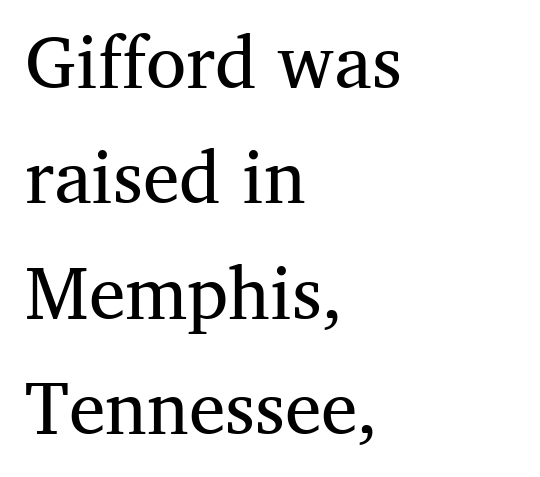
Q: Is the text bold? A: No.
Q: Is the text italic (slanted)? A: No, it is upright.
Q: Is the typeface a serif or a sans-serif typeface? A: Serif.
Q: Is the text underlined? A: No.
Q: How is the paragraph aligned? A: Left-aligned.
Q: Is the spacing between letters normal or unusually wide? A: Normal.
Q: Is the spacing between lines tight, normal or loose? A: Normal.
Q: Width (condensed, normal, or wide)? A: Normal.
Q: Stroke contrast? A: Medium.
Q: x-height? A: Medium.
Q: Monospaced? A: No.
